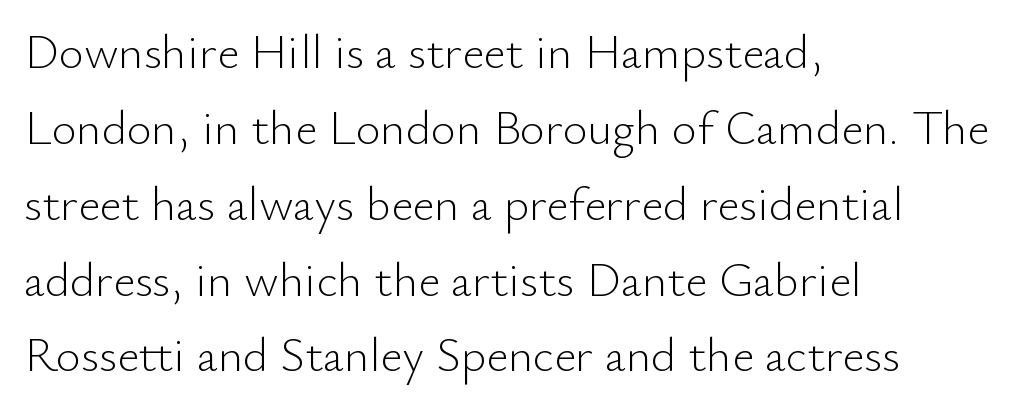
Q: Is the text bold? A: No.
Q: Is the text italic (slanted)? A: No, it is upright.
Q: Is the typeface a serif or a sans-serif typeface? A: Sans-serif.
Q: Is the text underlined? A: No.
Q: How is the paragraph aligned? A: Left-aligned.
Q: Is the spacing between letters normal or unusually wide? A: Normal.
Q: Is the spacing between lines tight, normal or loose? A: Normal.
Q: Width (condensed, normal, or wide)? A: Normal.
Q: Stroke contrast? A: Low.
Q: x-height? A: Small.
Q: Monospaced? A: No.
